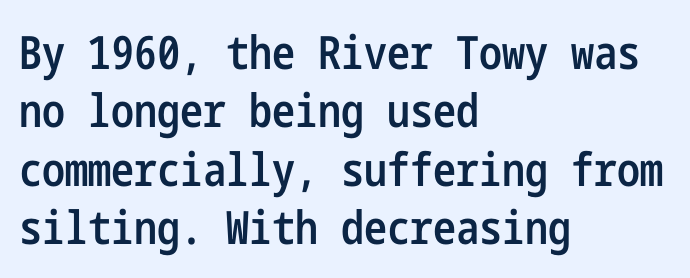
Designer's note — italics off, roman on. What's the leading like? Ordinary, nothing unusual. The typesetting leans somewhat heavy: a semibold. The letters carry no serifs — their stems end cleanly without finishing strokes.
